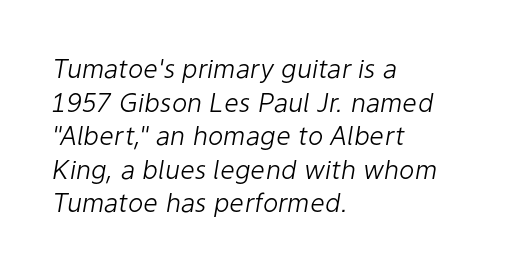
{"italic": "yes", "lean": "right", "slant_degrees": 9, "bold": "no", "underline": "no", "align": "left", "line_spacing": "normal", "line_spacing_ratio": 1.29, "letter_spacing": "normal", "letter_spacing_em": 0.0, "glyph_px": 26}
